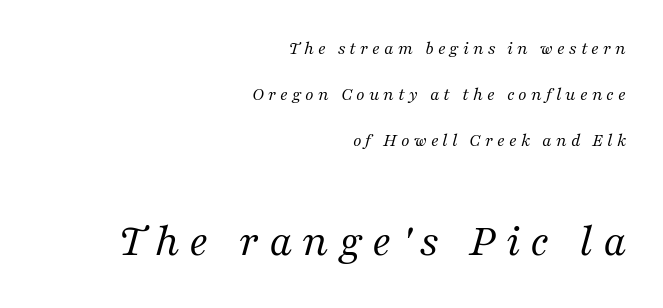
The image shows 47 px regular-weight serif type, italic (leaning right); set right-aligned, loose line spacing (2.43x), unusually wide letter spacing (+0.21 em), not underlined; the second (bottom) block is 2.47x larger; medium stroke contrast and a medium x-height.
